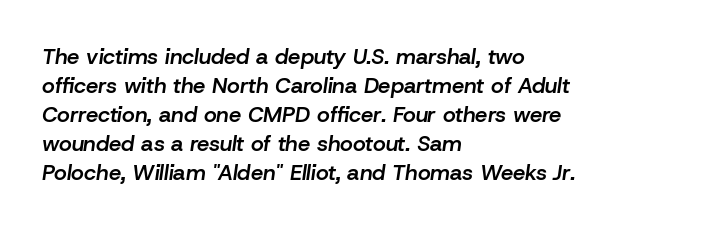
Q: Is the text bold? A: Semi-bold.
Q: Is the text italic (slanted)? A: Yes, it leans right by about 8 degrees.
Q: Is the text underlined? A: No.
Q: How is the paragraph aligned? A: Left-aligned.
Q: Is the spacing between letters normal or unusually wide? A: Normal.
Q: Is the spacing between lines tight, normal or loose? A: Normal.
